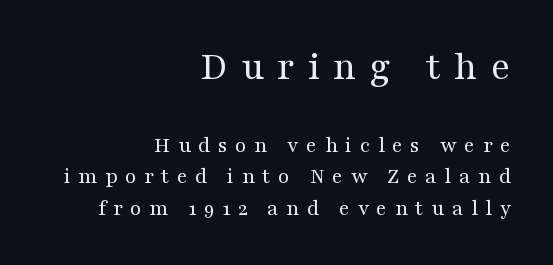
Q: Is the text bold? A: No.
Q: Is the text italic (slanted)? A: No, it is upright.
Q: Is the typeface a serif or a sans-serif typeface? A: Serif.
Q: Is the text underlined? A: No.
Q: How is the paragraph aligned? A: Right-aligned.
Q: Is the spacing between letters normal or unusually wide? A: Unusually wide.
Q: Is the spacing between lines tight, normal or loose? A: Normal.
Q: Which block of text is set in a larger size, the first (top) or the second (bottom)? A: The first (top) one.
Q: Width (condensed, normal, or wide)? A: Wide.
Q: Stroke contrast? A: Medium.
Q: x-height? A: Medium.
Q: Monospaced? A: No.
